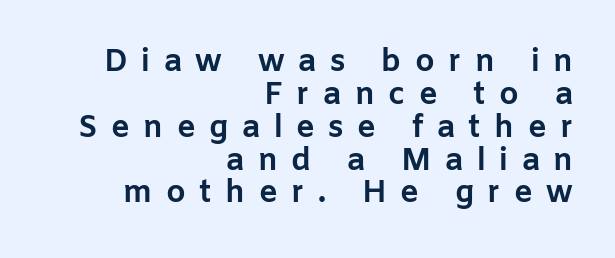
Baseline-to-baseline distance is barely more than the letter height. The rendering uses natural spacing where letterforms have individual widths. Line endings align vertically; line beginnings do not. This sample uses a sans-serif face.
